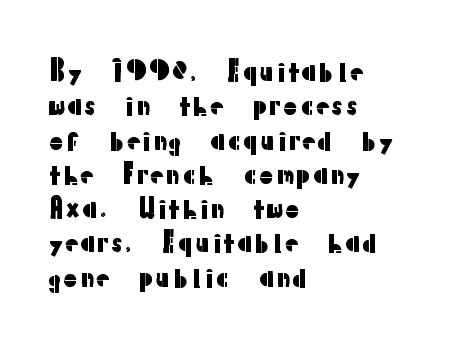
Q: Is the text italic (slanted)? A: No, it is upright.
Q: Is the text underlined? A: No.
Q: How is the paragraph aligned? A: Left-aligned.
Q: Is the spacing between letters normal or unusually wide? A: Normal.
Q: Is the spacing between lines tight, normal or loose? A: Normal.
